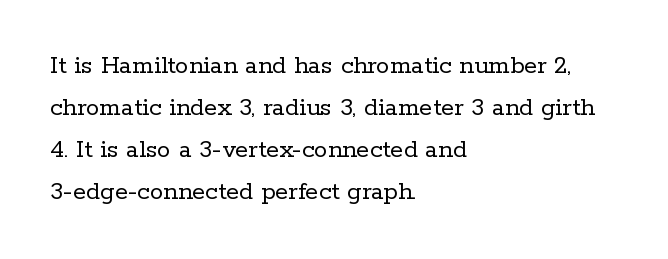
{"italic": "no", "bold": "no", "underline": "no", "align": "left", "line_spacing": "normal", "line_spacing_ratio": 1.56, "letter_spacing": "normal", "letter_spacing_em": 0.0, "glyph_px": 27}
